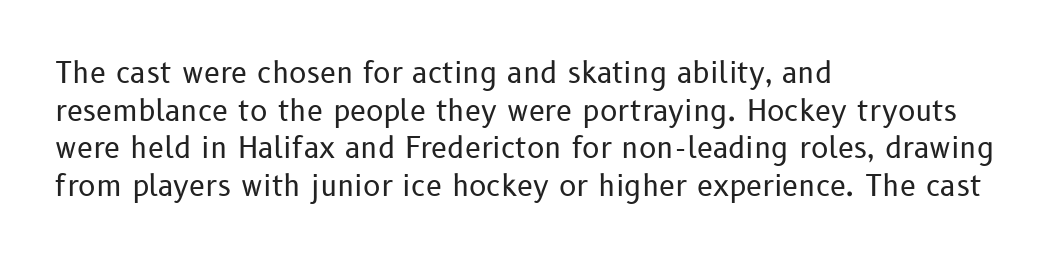
The image shows 29 px regular-weight sans-serif type, upright; set left-aligned, normal line spacing (1.3x), normal letter spacing, not underlined; low stroke contrast and a medium x-height.
